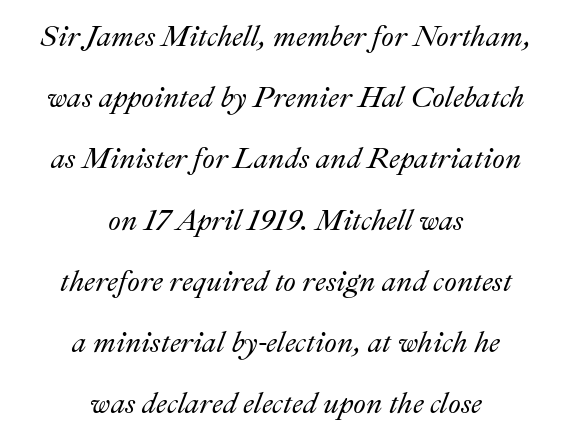
{"italic": "yes", "lean": "right", "slant_degrees": 22, "width": "normal", "stroke_contrast": "medium", "x_height": "small", "monospaced": "no", "underline": "no", "align": "center", "line_spacing": "loose", "line_spacing_ratio": 2.11, "letter_spacing": "normal", "letter_spacing_em": 0.0, "glyph_px": 29}
